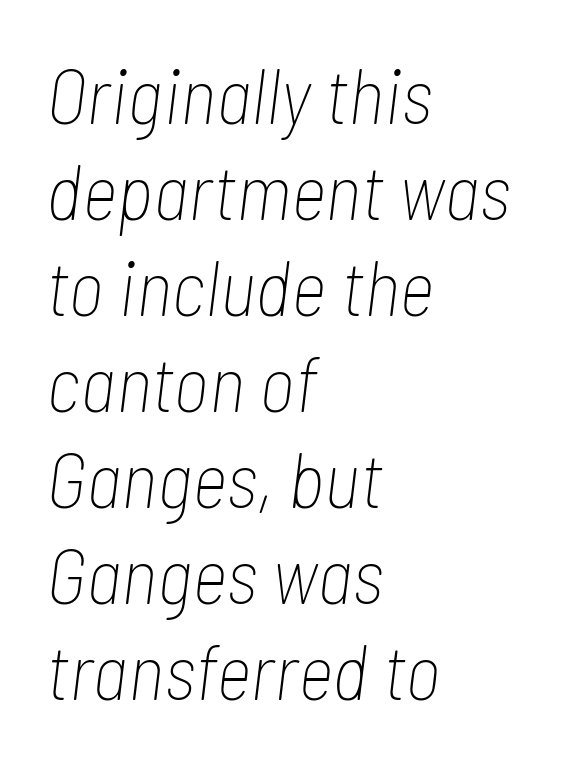
The image shows 78 px thin, condensed type, italic (leaning right); set left-aligned, line spacing 1.23x, normal letter spacing, not underlined; low stroke contrast and a medium x-height.
